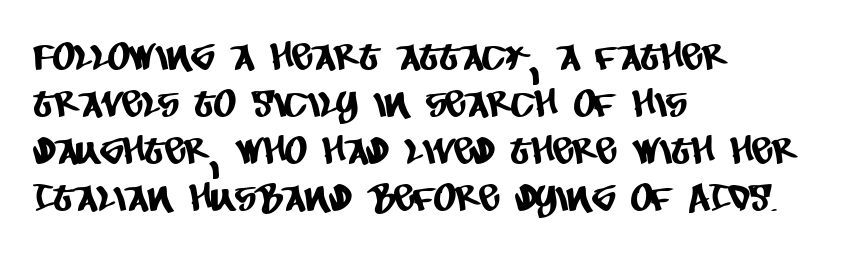
The image shows 38 px condensed sans-serif type; set left-aligned, line spacing 1.24x, normal letter spacing, not underlined; low stroke contrast and a large x-height.
